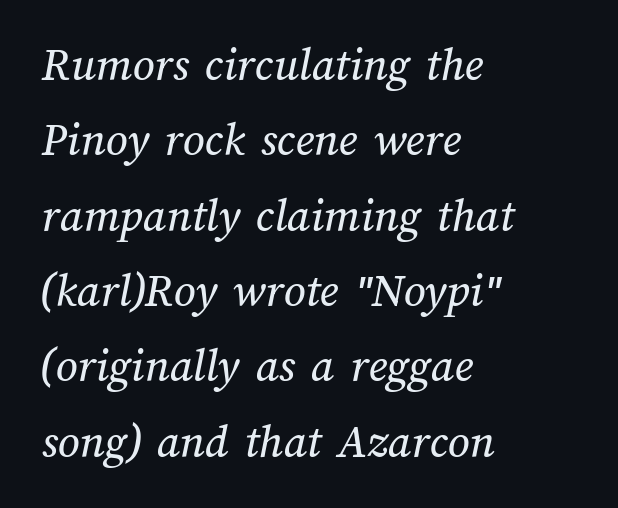
{"width": "normal", "stroke_contrast": "medium", "x_height": "medium", "monospaced": "no", "underline": "no", "align": "left", "line_spacing": "normal", "line_spacing_ratio": 1.57, "letter_spacing": "normal", "letter_spacing_em": 0.0, "glyph_px": 48}
